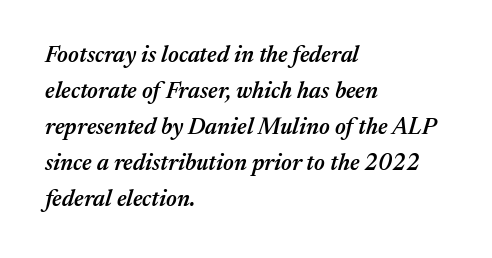
The face used here is a semibold: visibly heavier than regular, lighter than bold. In terms of leading, this rendering sits right in the middle. The paragraph shown leans on its left margin. Glyph-to-glyph distance matches everyday printed text. Slanted lettering throughout. Plain, unruled lines of type.
